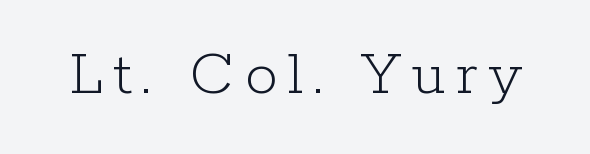
{"serif": "yes", "italic": "no", "bold": "no", "weight": "light", "width": "normal", "stroke_contrast": "low", "x_height": "medium", "monospaced": "no", "underline": "no", "glyph_px": 66}
